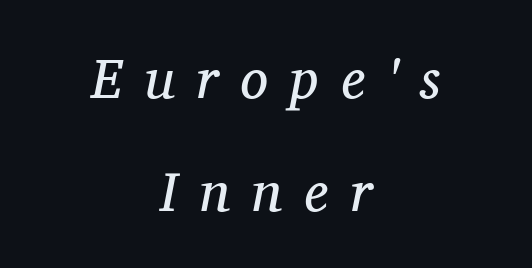
Bare-footed words on every line. The weight tops out at a normal text grade. Horizontally, the lines are justified to the midpoint only. Do the characters align in a grid? No, the font is proportional. The type family on display is of the serif kind. How would I describe the line gaps? Wide and relaxed.
